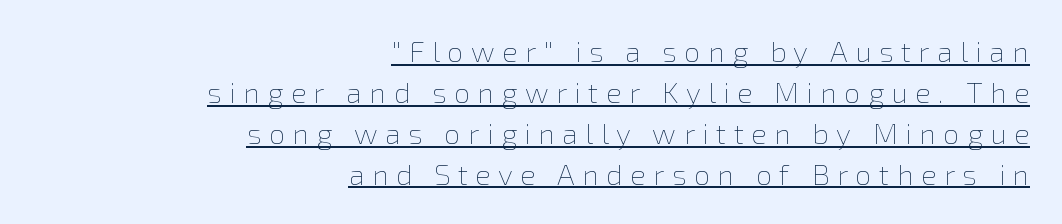
{"italic": "no", "bold": "no", "weight": "thin", "width": "normal", "stroke_contrast": "low", "x_height": "medium", "monospaced": "no", "underline": "yes", "align": "right", "line_spacing": "normal", "line_spacing_ratio": 1.41, "letter_spacing": "wide", "letter_spacing_em": 0.26, "glyph_px": 29}
